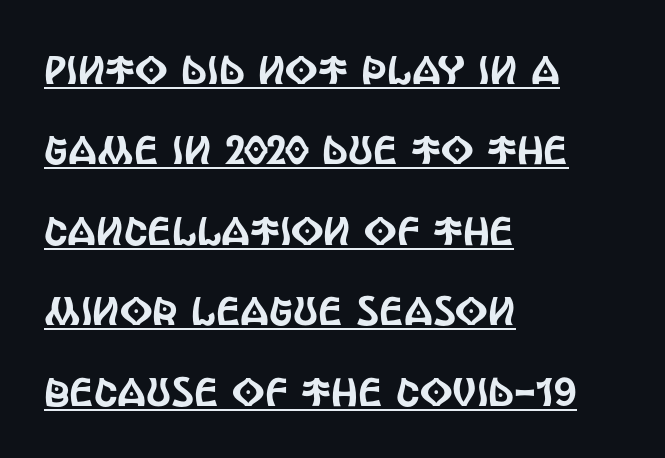
{"serif": "no", "italic": "no", "width": "condensed", "x_height": "large", "monospaced": "no", "underline": "yes", "align": "left", "line_spacing": "loose", "line_spacing_ratio": 2.01, "letter_spacing": "normal", "letter_spacing_em": 0.0, "glyph_px": 40}
